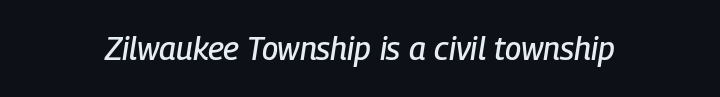
Q: Is the text italic (slanted)? A: Yes, it leans right by about 9 degrees.
Q: Is the text underlined? A: No.
Q: Is the spacing between letters normal or unusually wide? A: Normal.
Q: Width (condensed, normal, or wide)? A: Condensed.
Q: Stroke contrast? A: Low.
Q: x-height? A: Medium.
Q: Monospaced? A: No.
